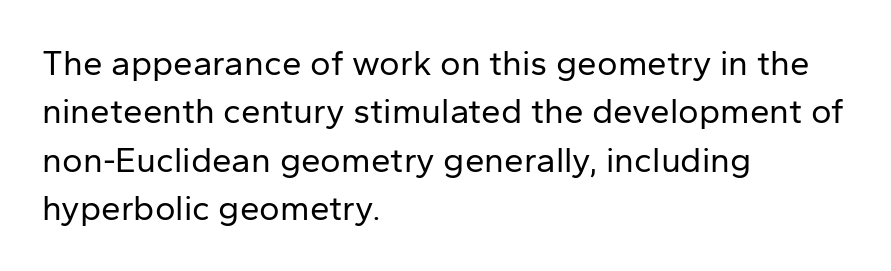
{"serif": "no", "italic": "no", "bold": "no", "weight": "regular", "width": "normal", "stroke_contrast": "low", "x_height": "medium", "monospaced": "no", "underline": "no", "align": "left", "line_spacing": "normal", "line_spacing_ratio": 1.38, "letter_spacing": "normal", "letter_spacing_em": 0.0, "glyph_px": 35}
